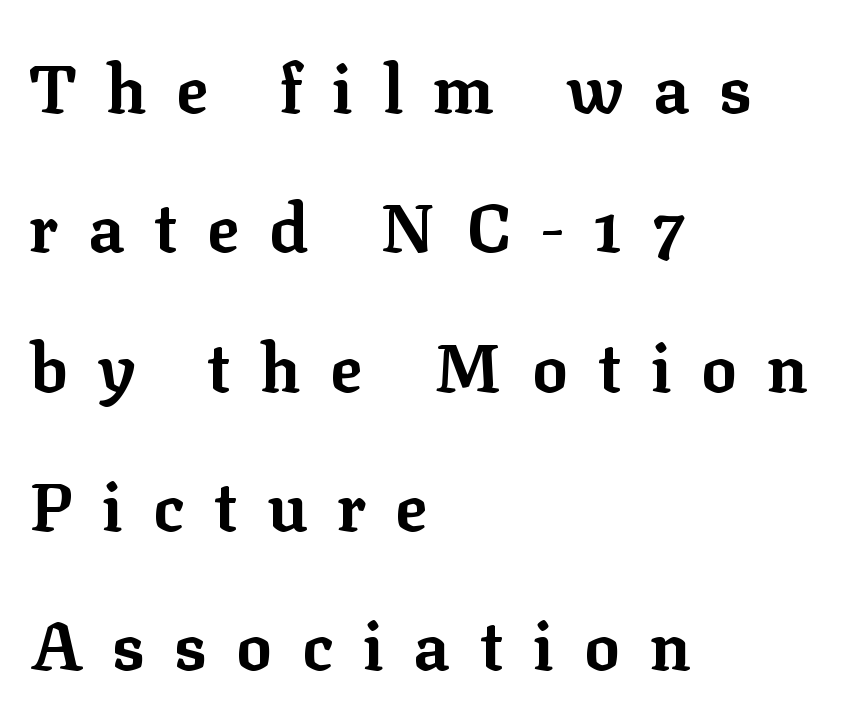
Unlike italic type, these characters show no tilt at all. Honestly, the letter spacing is so wide it's the main thing you notice. Students, observe: this is what heavily led, spacious text looks like. This is serif lettering, the kind often seen in printed books. Pretty heavy lettering here — definitely bold. Compared with a centered layout, this one pins lines to the left instead.
